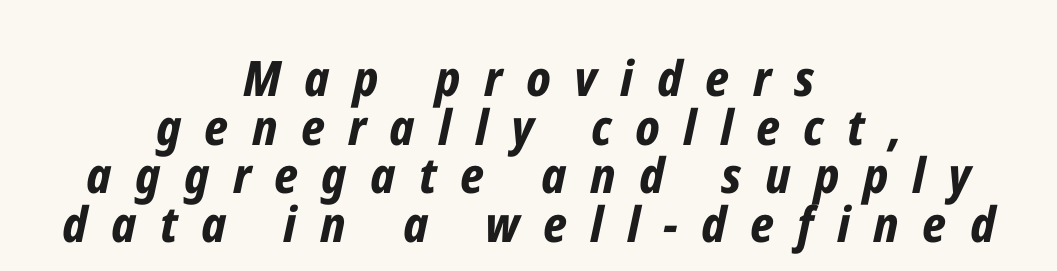
Type without underlining. I'd describe the lettering as bold — thick and assertive. A typesetter would call this heavily tracked-out type. The typography opts for an oblique posture over an upright one.
